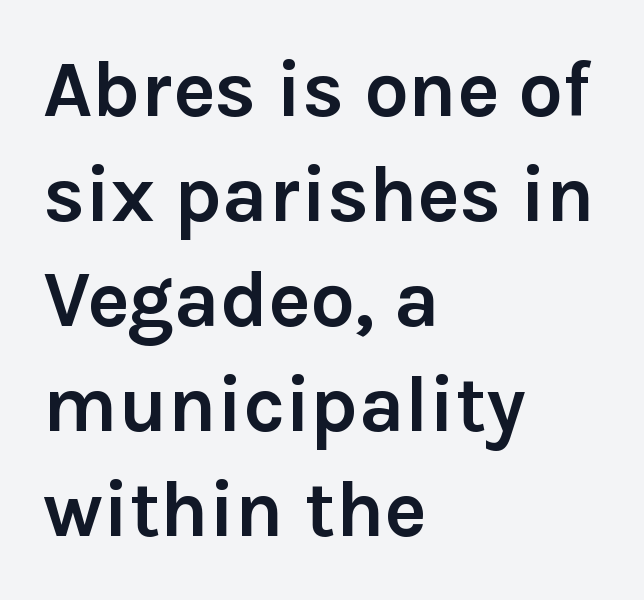
Is there much room between lines? A standard amount, neither cramped nor airy. Does the lettering tilt? It doesn't — this is upright. Nope, no serifs anywhere on these letters. You could not count columns in this text — the font is proportionally spaced. No extra tracking has been applied to these lines. The space directly below the letters is spotless.
